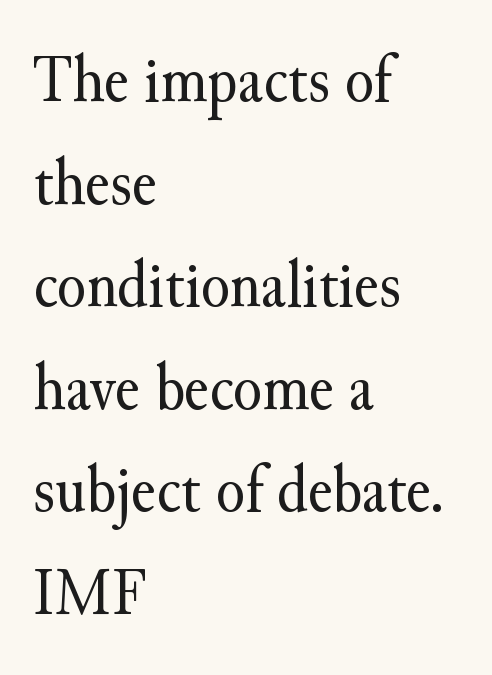
{"serif": "yes", "italic": "no", "bold": "no", "weight": "regular", "width": "normal", "stroke_contrast": "medium", "x_height": "small", "monospaced": "no", "underline": "no", "align": "left", "line_spacing": "normal", "line_spacing_ratio": 1.53, "letter_spacing": "normal", "letter_spacing_em": 0.0, "glyph_px": 67}
